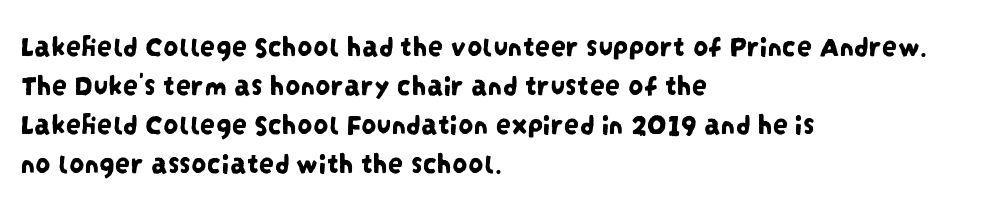
{"serif": "no", "width": "condensed", "stroke_contrast": "low", "x_height": "large", "monospaced": "no", "underline": "no", "align": "left", "line_spacing": "normal", "line_spacing_ratio": 1.3, "letter_spacing": "normal", "letter_spacing_em": 0.0, "glyph_px": 30}
